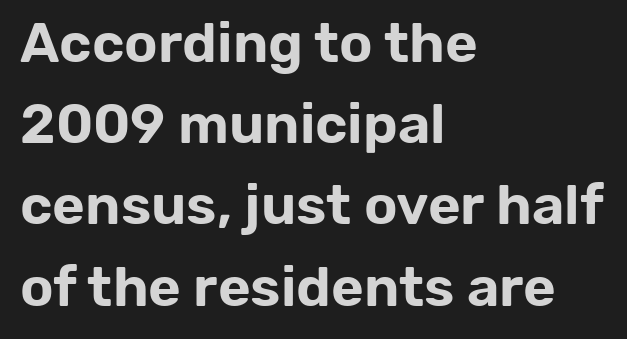
Vertical strokes here are truly vertical. Vertically, the passage feels balanced, rows spaced as you'd expect. Is this a fixed-width face? No — the glyphs have proportional, varying widths. What stands out about the letter spacing? Nothing — it is the standard amount. This sample uses a sans-serif face.
